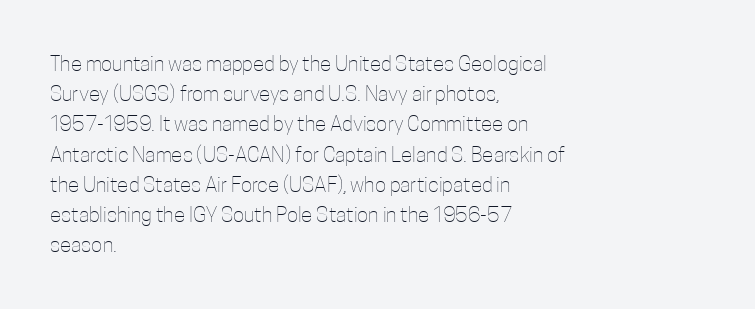
Q: Is the text bold? A: No.
Q: Is the text italic (slanted)? A: No, it is upright.
Q: Is the text underlined? A: No.
Q: How is the paragraph aligned? A: Left-aligned.
Q: Is the spacing between letters normal or unusually wide? A: Normal.
Q: Is the spacing between lines tight, normal or loose? A: Normal.
